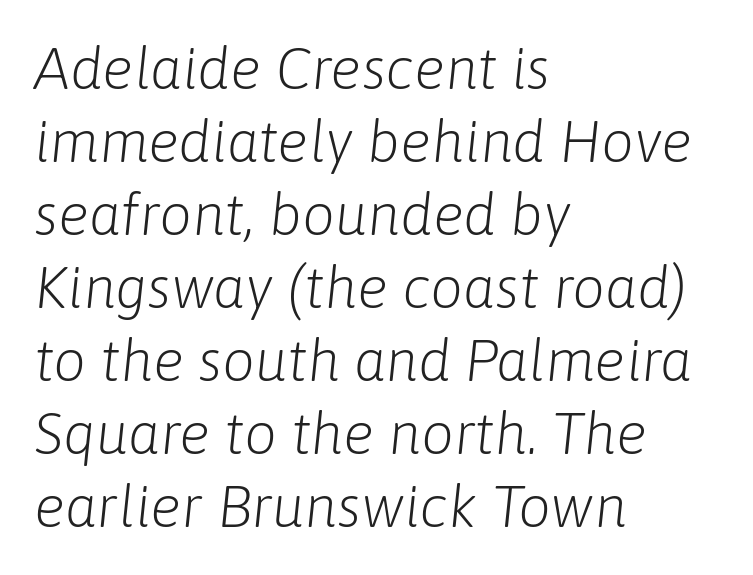
The image shows 58 px light type, italic (leaning right); set left-aligned, normal line spacing (1.26x), normal letter spacing, not underlined; low stroke contrast and a medium x-height.
